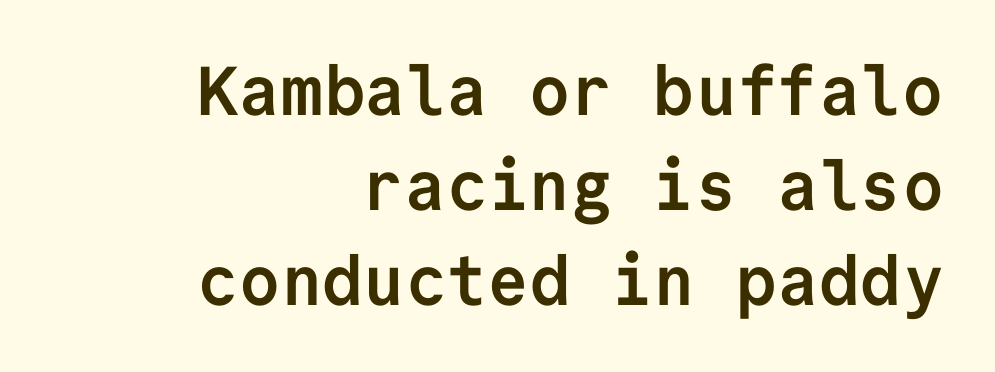
The rendering uses a moderate line-height, typical for paragraphs. Inter-character spacing is left at the font's built-in metrics. Horizontally, the lines are justified to the trailing edge only. The face used here is monospaced, like something from a code editor.
